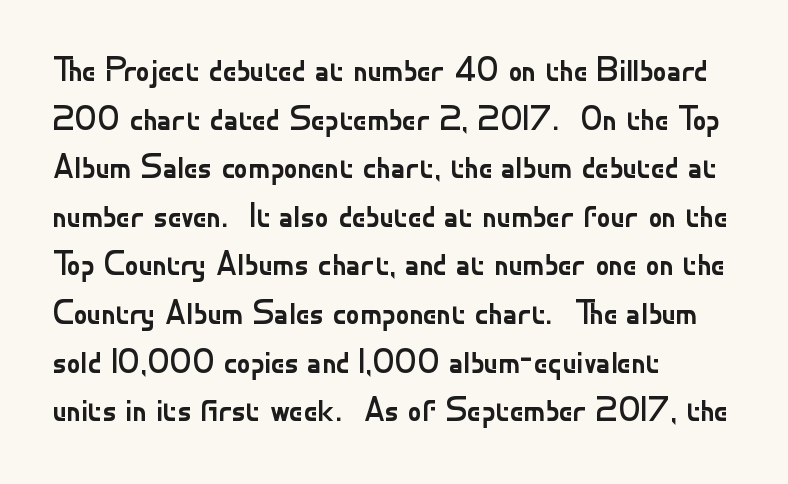
{"serif": "no", "italic": "no", "bold": "no", "weight": "regular", "width": "normal", "stroke_contrast": "low", "x_height": "small", "monospaced": "no", "underline": "no", "align": "left", "line_spacing": "normal", "line_spacing_ratio": 1.43, "letter_spacing": "normal", "letter_spacing_em": 0.0, "glyph_px": 34}
